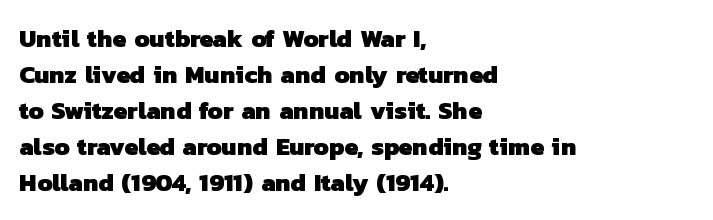
Q: Is the text bold? A: Yes.
Q: Is the text underlined? A: No.
Q: How is the paragraph aligned? A: Left-aligned.
Q: Is the spacing between letters normal or unusually wide? A: Normal.
Q: Is the spacing between lines tight, normal or loose? A: Normal.
